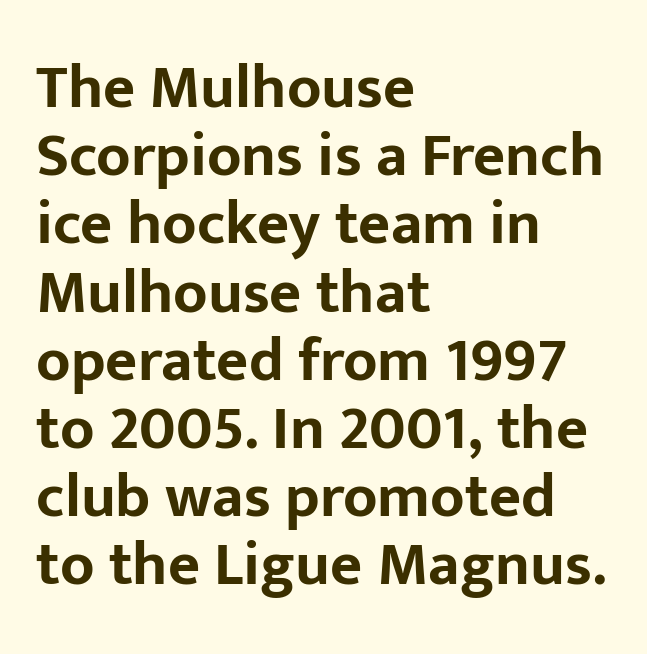
The line texture is even and compact thanks to regular tracking. The compositor pushed each line to the left boundary. A typesetter would call this proportional, since set widths differ per character. Grotesque or geometric, the face here clearly has no serifs. The axis of the letterforms is exactly vertical.
